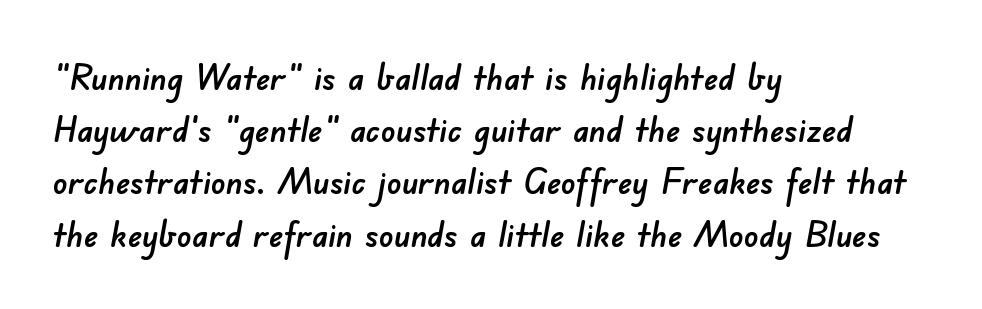
The image shows 36 px sans-serif type; set left-aligned, normal line spacing (1.45x), normal letter spacing, not underlined; low stroke contrast and a small x-height.
